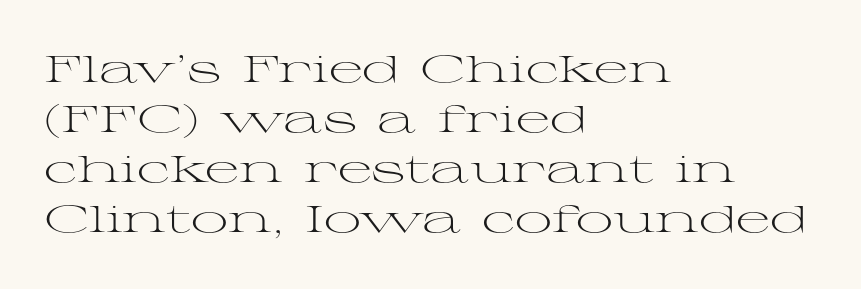
Letter spacing: default. The type family on display is of the serif kind. Only glyphs here, with clear space below each row. This is the regular roman posture of the typeface. The rendering uses a moderate line-height, typical for paragraphs.
